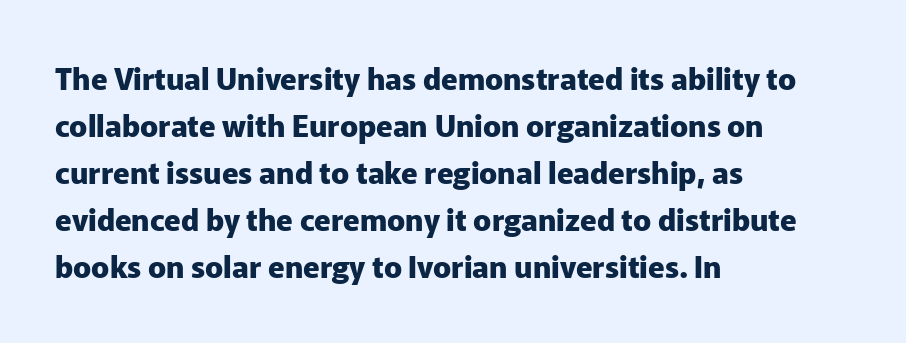
The image shows 30 px heavy sans-serif type, upright; set left-aligned, normal line spacing (1.57x), normal letter spacing, not underlined; low stroke contrast and a medium x-height.
